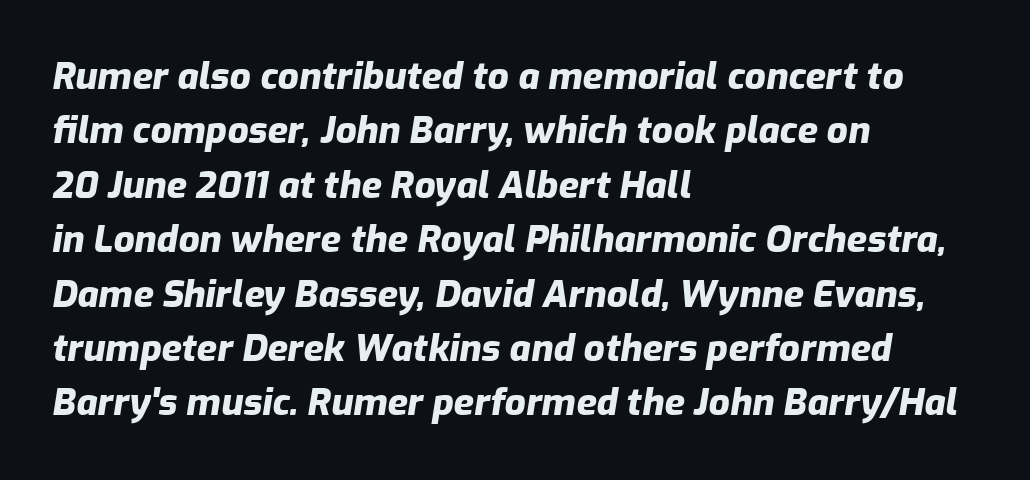
{"italic": "yes", "lean": "right", "slant_degrees": 9, "bold": "yes", "weight": "heavy", "width": "normal", "stroke_contrast": "low", "x_height": "medium", "monospaced": "no", "underline": "no", "align": "left", "line_spacing": "normal", "line_spacing_ratio": 1.47, "letter_spacing": "normal", "letter_spacing_em": 0.0, "glyph_px": 37}
